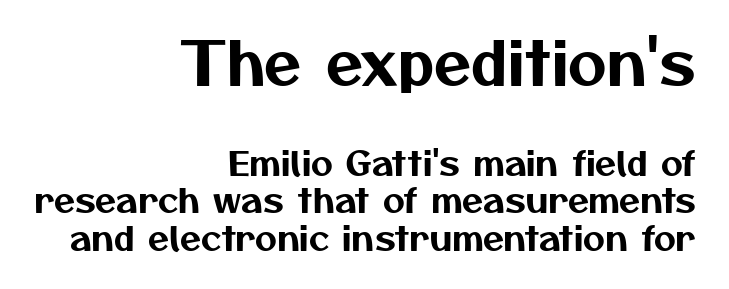
{"serif": "no", "width": "normal", "stroke_contrast": "medium", "x_height": "medium", "monospaced": "no", "underline": "no", "align": "right", "line_spacing": "tight", "line_spacing_ratio": 1.09, "letter_spacing": "normal", "letter_spacing_em": 0.0, "larger_block": "first", "size_ratio": 1.76, "glyph_px": 60}
